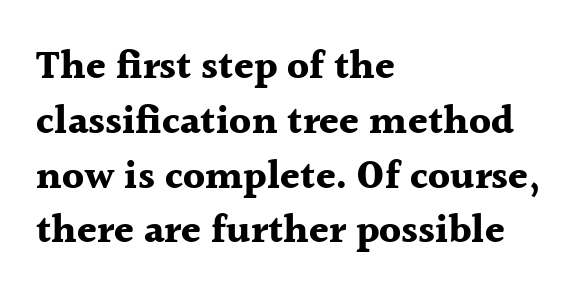
{"serif": "yes", "italic": "no", "bold": "yes", "weight": "bold", "width": "normal", "x_height": "medium", "monospaced": "no", "underline": "no", "align": "left", "line_spacing": "normal", "line_spacing_ratio": 1.37, "letter_spacing": "normal", "letter_spacing_em": 0.0, "glyph_px": 40}
